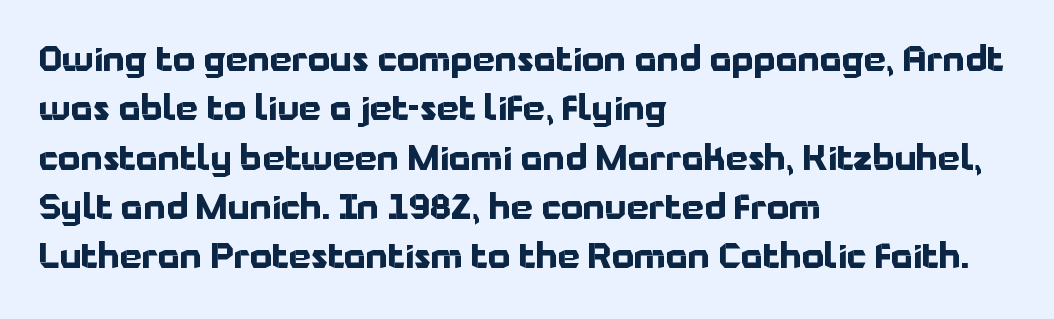
The setting favours the left margin, as ordinary paragraphs usually do. Quick note: not italic, upright. These lines sit exactly where default settings would place them. Check under the words: just untouched page. Varying glyph widths throughout — classic text-font behaviour. Is the type bold? Yes — the strokes are clearly thick and heavy.
